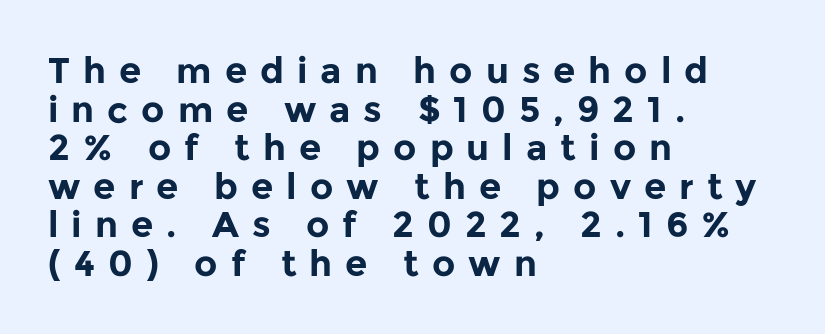
The image shows 36 px bold sans-serif type, upright; set left-aligned, tight line spacing (1.07x), unusually wide letter spacing (+0.36 em), not underlined; low stroke contrast and a medium x-height.
